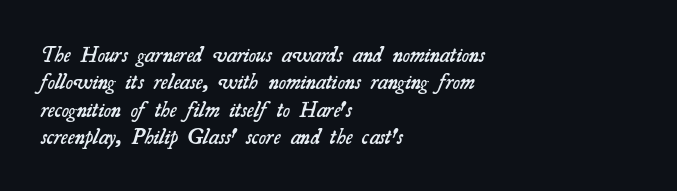
{"bold": "semi", "underline": "no", "align": "left", "line_spacing_ratio": 1.24, "letter_spacing": "normal", "letter_spacing_em": 0.0, "glyph_px": 22}
